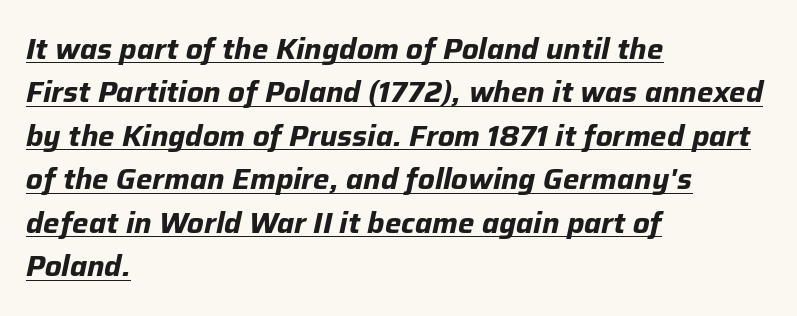
Q: Is the text bold? A: Yes.
Q: Is the text italic (slanted)? A: Yes, it leans right by about 12 degrees.
Q: Is the text underlined? A: Yes.
Q: How is the paragraph aligned? A: Left-aligned.
Q: Is the spacing between letters normal or unusually wide? A: Normal.
Q: Is the spacing between lines tight, normal or loose? A: Normal.
Q: Width (condensed, normal, or wide)? A: Normal.
Q: Stroke contrast? A: Low.
Q: x-height? A: Medium.
Q: Monospaced? A: No.
